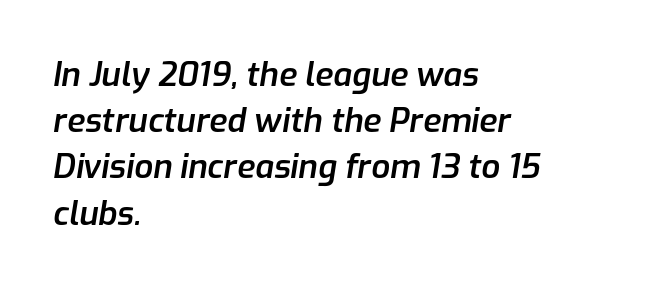
No extra tracking has been applied to these lines. These lines are rendered in a variable-pitch font. All the whitespace from short lines collects on the right. Each row of text sits above clean, open space.
